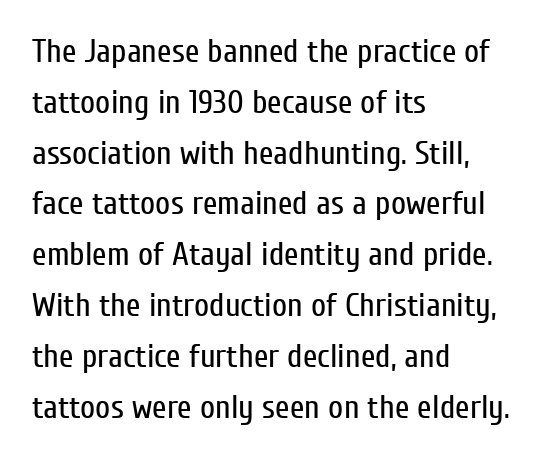
Q: Is the text bold? A: No.
Q: Is the text italic (slanted)? A: No, it is upright.
Q: Is the typeface a serif or a sans-serif typeface? A: Sans-serif.
Q: Is the text underlined? A: No.
Q: How is the paragraph aligned? A: Left-aligned.
Q: Is the spacing between letters normal or unusually wide? A: Normal.
Q: Is the spacing between lines tight, normal or loose? A: Normal.
Q: Width (condensed, normal, or wide)? A: Condensed.
Q: Stroke contrast? A: Low.
Q: x-height? A: Medium.
Q: Monospaced? A: No.
